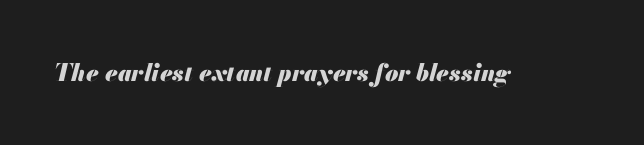
Q: Is the text bold? A: Yes.
Q: Is the text italic (slanted)? A: Yes, it leans right by about 13 degrees.
Q: Is the text underlined? A: No.
Q: Is the spacing between letters normal or unusually wide? A: Normal.
